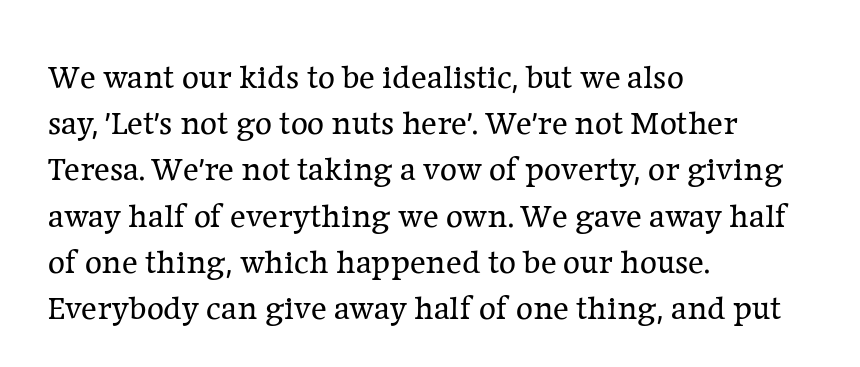
The face used here is proportionally spaced, like ordinary book or web type. The letterforms sit shoulder to shoulder at normal distance. Old-style or modern, the face here clearly has serifs. Nobody drew a line under any word here.
